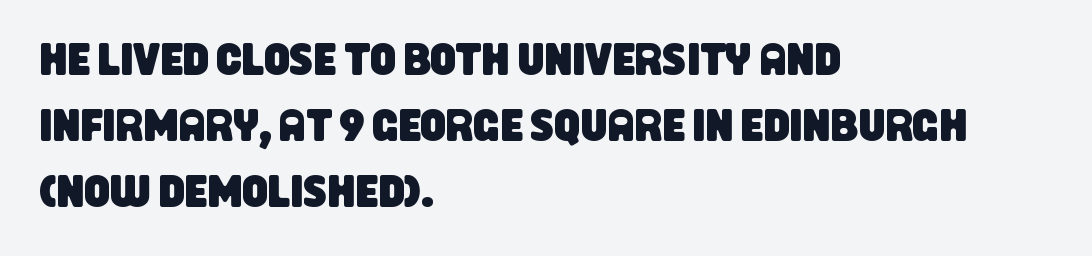
{"serif": "no", "width": "condensed", "stroke_contrast": "low", "x_height": "large", "monospaced": "no", "underline": "no", "align": "left", "line_spacing": "normal", "line_spacing_ratio": 1.47, "letter_spacing": "normal", "letter_spacing_em": 0.0, "glyph_px": 45}
